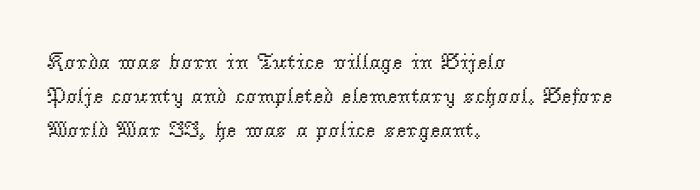
{"italic": "no", "bold": "no", "underline": "no", "align": "left", "line_spacing": "normal", "line_spacing_ratio": 1.54, "letter_spacing": "normal", "letter_spacing_em": 0.0, "glyph_px": 22}
